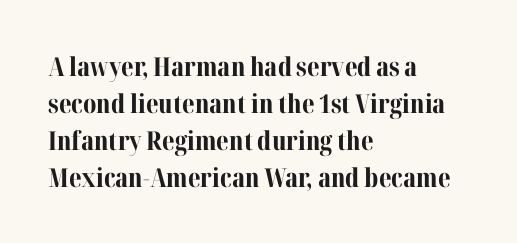
Q: Is the text bold? A: Yes.
Q: Is the text italic (slanted)? A: No, it is upright.
Q: Is the text underlined? A: No.
Q: How is the paragraph aligned? A: Left-aligned.
Q: Is the spacing between letters normal or unusually wide? A: Normal.
Q: Is the spacing between lines tight, normal or loose? A: Normal.
